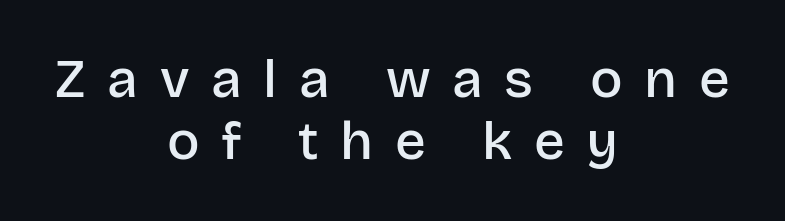
You could not count columns in this text — the font is proportionally spaced. Horizontal alignment here is central, giving a formal, balanced look. In terms of letterspacing, this is a distinctly airy, spread setting. Leading is clearly below the norm, producing a dense column.
